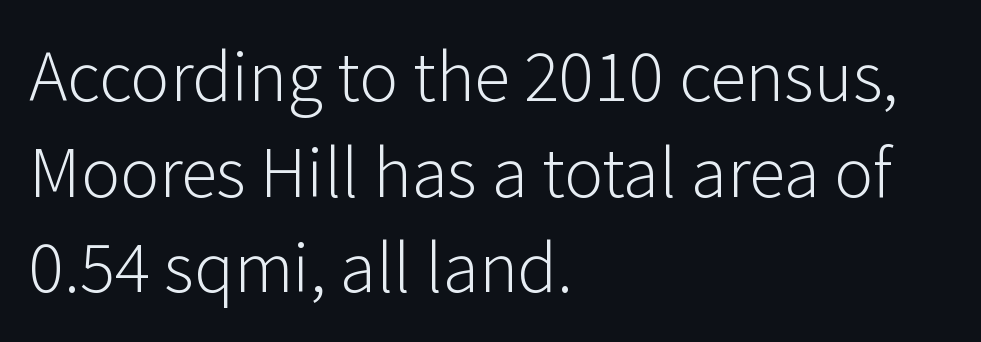
Q: Is the text bold? A: No.
Q: Is the text italic (slanted)? A: No, it is upright.
Q: Is the typeface a serif or a sans-serif typeface? A: Sans-serif.
Q: Is the text underlined? A: No.
Q: How is the paragraph aligned? A: Left-aligned.
Q: Is the spacing between letters normal or unusually wide? A: Normal.
Q: Is the spacing between lines tight, normal or loose? A: Normal.
Q: Width (condensed, normal, or wide)? A: Normal.
Q: Stroke contrast? A: Low.
Q: x-height? A: Medium.
Q: Monospaced? A: No.
